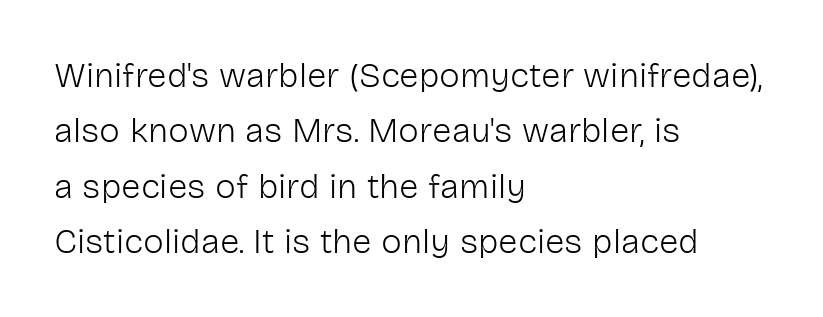
Each word holds together tightly as a unit, with standard inter-letter gaps. No heavy texture on the line: the type isn't bold. Nope, no serifs anywhere on these letters. This block has exactly the height ordinary leading produces. You could not count columns in this text — the font is proportionally spaced.
